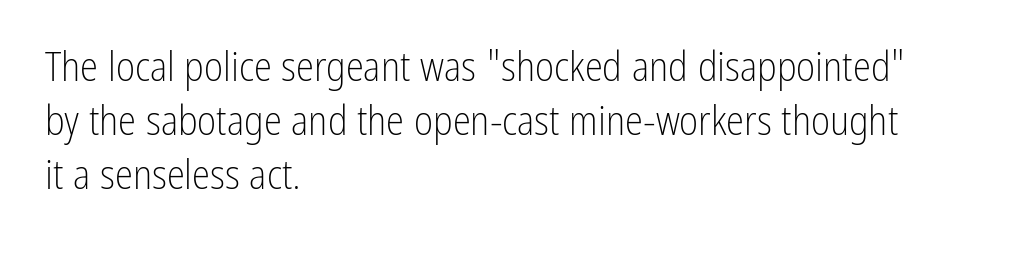
Notice how the stems are strictly vertical — no italics here. Students, note that the glyphs here touch the page at normal intervals. Nobody drew a line under any word here. Is this a sans? Yes — the strokes have no serifs. Weight: regular or lighter. Short and long lines alike share a common starting point at left.
